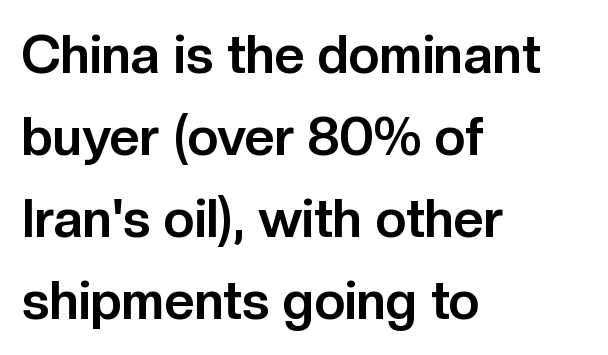
Q: Is the text bold? A: Yes.
Q: Is the text italic (slanted)? A: No, it is upright.
Q: Is the typeface a serif or a sans-serif typeface? A: Sans-serif.
Q: Is the text underlined? A: No.
Q: How is the paragraph aligned? A: Left-aligned.
Q: Is the spacing between letters normal or unusually wide? A: Normal.
Q: Is the spacing between lines tight, normal or loose? A: Normal.
Q: Width (condensed, normal, or wide)? A: Normal.
Q: Stroke contrast? A: Low.
Q: x-height? A: Medium.
Q: Monospaced? A: No.
